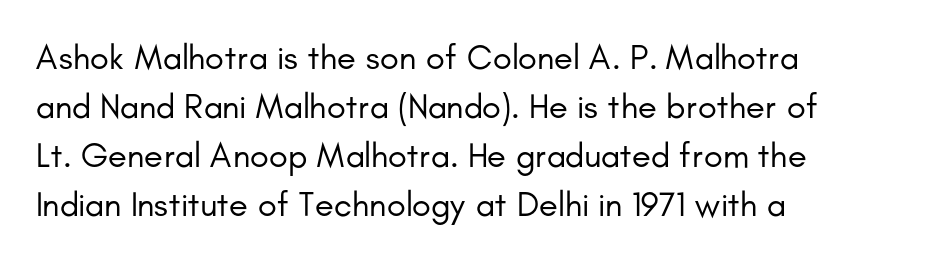
{"serif": "no", "italic": "no", "bold": "no", "weight": "regular", "width": "normal", "stroke_contrast": "low", "x_height": "small", "monospaced": "no", "underline": "no", "align": "left", "line_spacing": "normal", "line_spacing_ratio": 1.4, "letter_spacing": "normal", "letter_spacing_em": 0.0, "glyph_px": 35}
